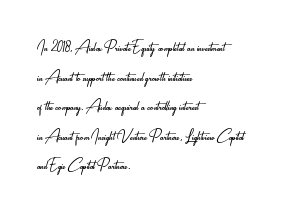
Q: Is the text bold? A: No.
Q: Is the text italic (slanted)? A: Yes.
Q: Is the text underlined? A: No.
Q: How is the paragraph aligned? A: Left-aligned.
Q: Is the spacing between letters normal or unusually wide? A: Normal.
Q: Is the spacing between lines tight, normal or loose? A: Normal.
